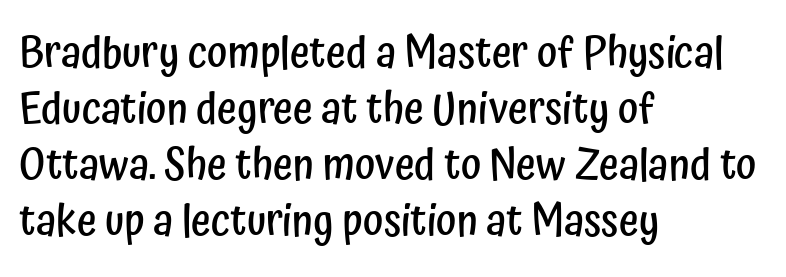
The image shows 43 px semibold, condensed sans-serif type, upright; set left-aligned, normal line spacing (1.3x), normal letter spacing, not underlined; low stroke contrast and a medium x-height.
